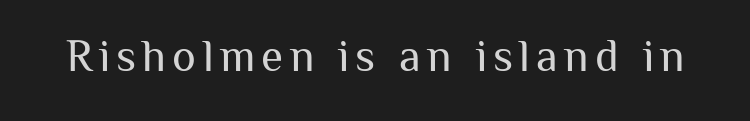
The image shows 45 px regular-weight sans-serif type, upright; set not underlined; medium stroke contrast and a medium x-height.
